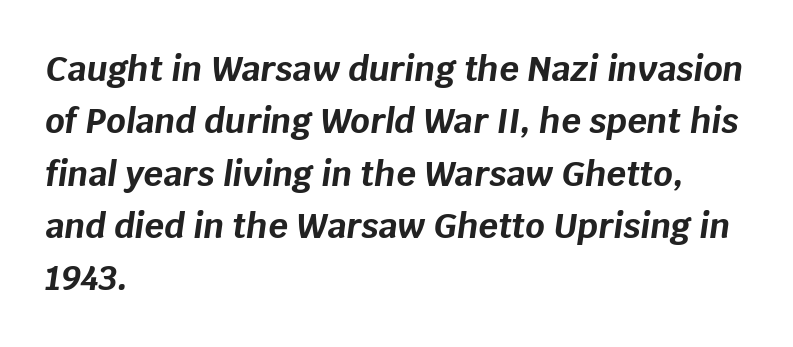
Q: Is the text bold? A: Yes.
Q: Is the text italic (slanted)? A: Yes, it leans right by about 8 degrees.
Q: Is the text underlined? A: No.
Q: How is the paragraph aligned? A: Left-aligned.
Q: Is the spacing between letters normal or unusually wide? A: Normal.
Q: Is the spacing between lines tight, normal or loose? A: Normal.
Q: Width (condensed, normal, or wide)? A: Normal.
Q: Stroke contrast? A: Low.
Q: x-height? A: Large.
Q: Monospaced? A: No.
